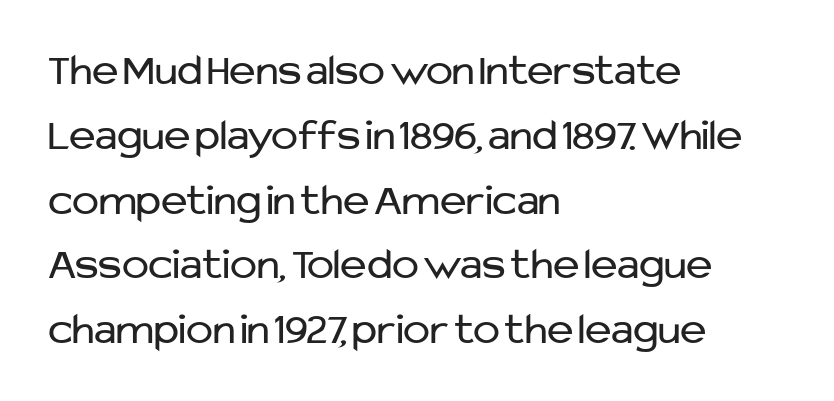
The image shows 45 px regular-weight sans-serif type, upright; set left-aligned, normal line spacing (1.44x), normal letter spacing, not underlined; low stroke contrast and a medium x-height.
